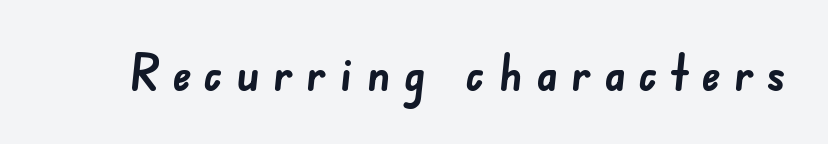
The image shows 49 px semibold sans-serif type; set unusually wide letter spacing (+0.28 em), not underlined; low stroke contrast and a small x-height.
